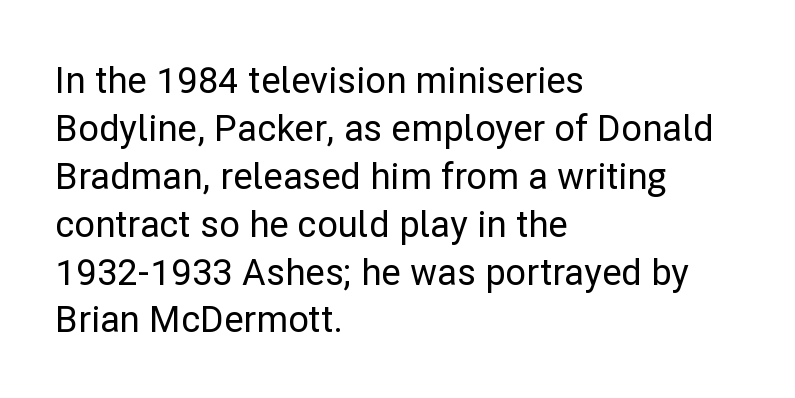
The image shows 36 px sans-serif type, upright; set left-aligned, normal line spacing (1.33x), normal letter spacing, not underlined; low stroke contrast and a medium x-height.
